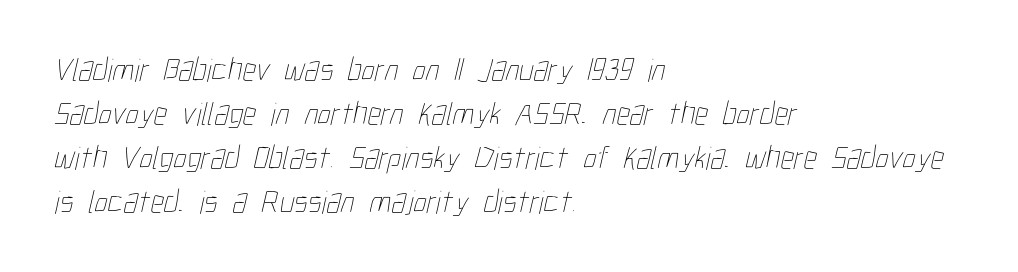
The image shows 33 px thin, condensed type; set left-aligned, normal line spacing (1.33x), normal letter spacing, not underlined; low stroke contrast and a medium x-height.
